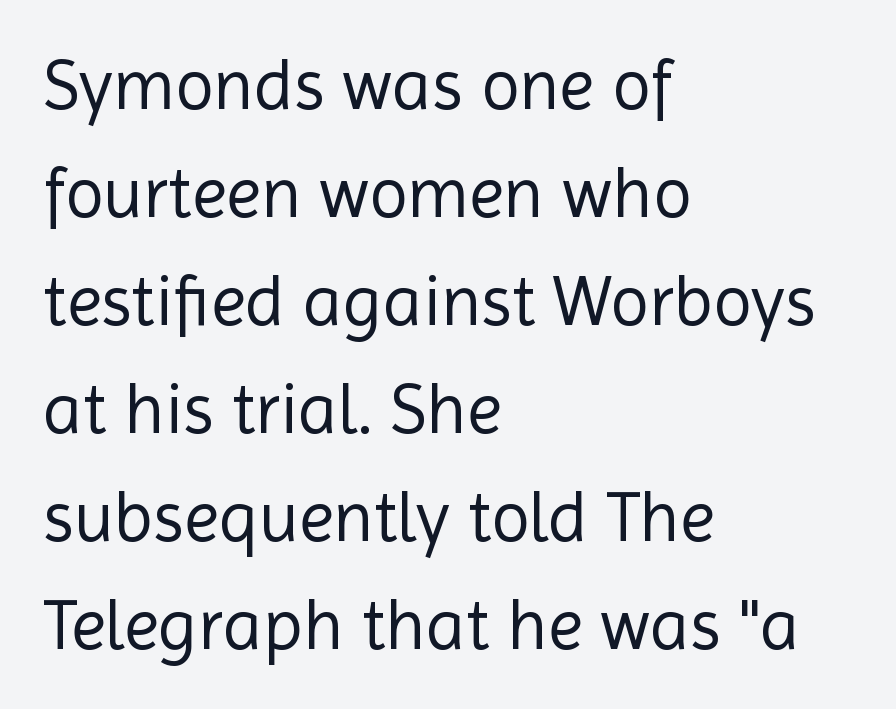
{"serif": "no", "italic": "no", "bold": "no", "weight": "regular", "width": "normal", "x_height": "medium", "monospaced": "no", "underline": "no", "align": "left", "line_spacing": "normal", "line_spacing_ratio": 1.52, "letter_spacing": "normal", "letter_spacing_em": 0.0, "glyph_px": 71}
